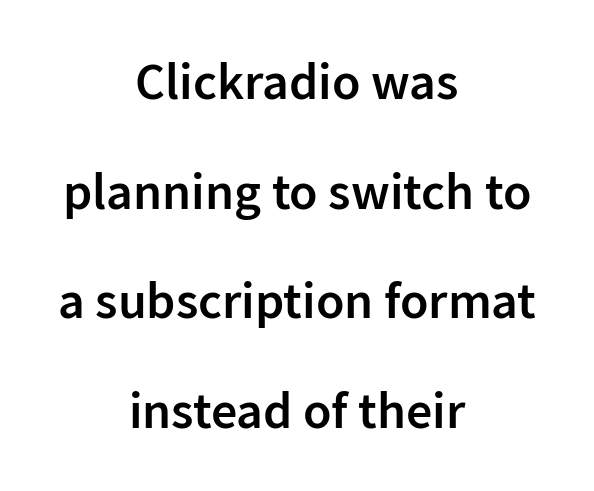
{"serif": "no", "italic": "no", "bold": "semi", "weight": "semibold", "width": "normal", "stroke_contrast": "low", "x_height": "medium", "monospaced": "no", "underline": "no", "align": "center", "line_spacing": "loose", "line_spacing_ratio": 2.11, "letter_spacing": "normal", "letter_spacing_em": 0.0, "glyph_px": 52}
